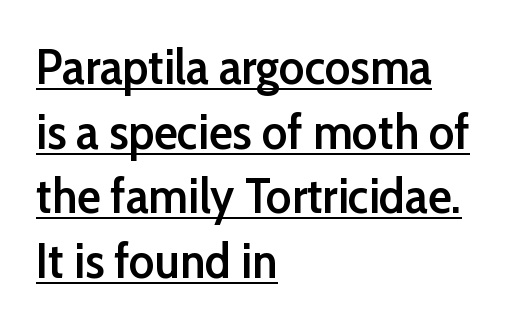
The image shows 49 px semibold sans-serif type, upright; set left-aligned, normal line spacing (1.32x), normal letter spacing, underlined; low stroke contrast and a medium x-height.
